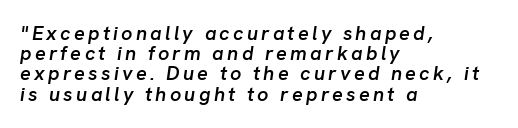
{"italic": "yes", "lean": "right", "slant_degrees": 8, "bold": "semi", "underline": "no", "align": "left", "line_spacing": "tight", "line_spacing_ratio": 1.01, "glyph_px": 20}
